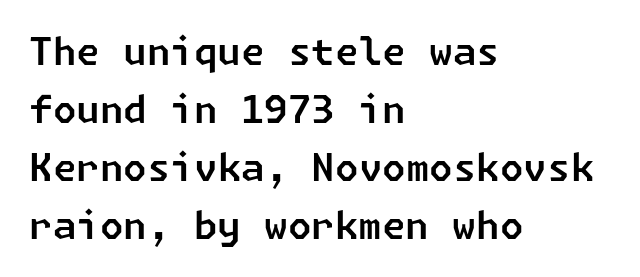
Q: Is the typeface a serif or a sans-serif typeface? A: Sans-serif.
Q: Is the text underlined? A: No.
Q: How is the paragraph aligned? A: Left-aligned.
Q: Is the spacing between letters normal or unusually wide? A: Normal.
Q: Is the spacing between lines tight, normal or loose? A: Normal.
Q: Width (condensed, normal, or wide)? A: Normal.
Q: Stroke contrast? A: Low.
Q: x-height? A: Medium.
